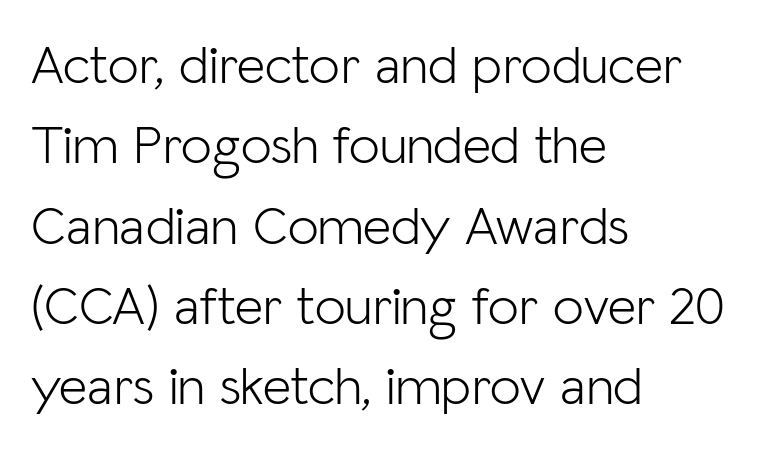
Here the glyphs are tracked normally, forming tight word shapes. On a weight scale, this lands at 450 or below. Each line starts at the same left margin while the right side varies. The zone under the glyphs is completely vacant. Think of a printed novel: that variable character pitch is what you see here. Are there feet on the stems? There aren't — it's a sans.
